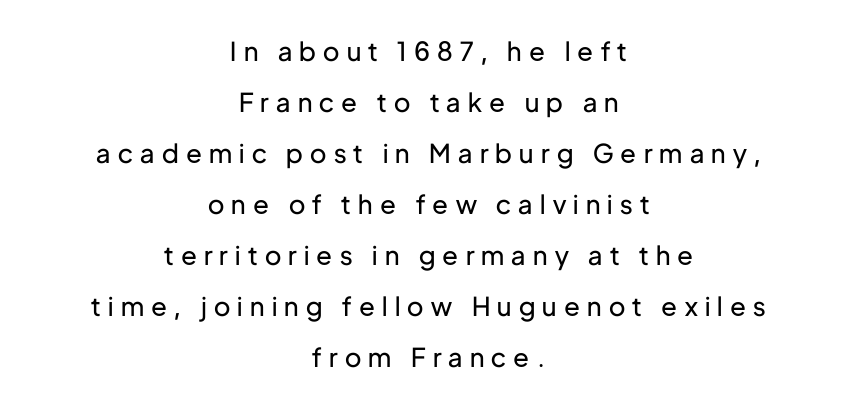
Q: Is the text bold? A: No.
Q: Is the text italic (slanted)? A: No, it is upright.
Q: Is the text underlined? A: No.
Q: How is the paragraph aligned? A: Centered.
Q: Is the spacing between letters normal or unusually wide? A: Unusually wide.
Q: Is the spacing between lines tight, normal or loose? A: Loose.
